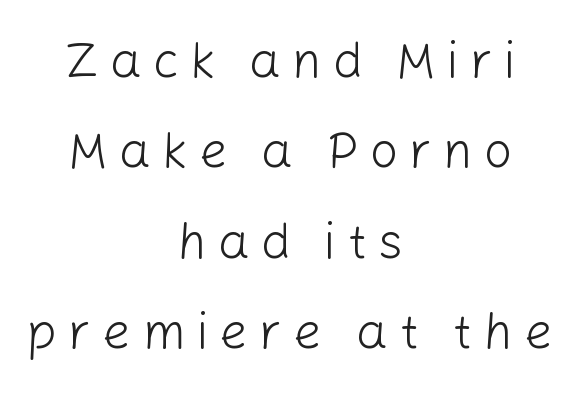
{"serif": "no", "italic": "no", "bold": "no", "weight": "light", "width": "normal", "stroke_contrast": "low", "x_height": "medium", "monospaced": "no", "underline": "no", "align": "center", "line_spacing_ratio": 1.81, "letter_spacing": "wide", "letter_spacing_em": 0.22, "glyph_px": 50}
